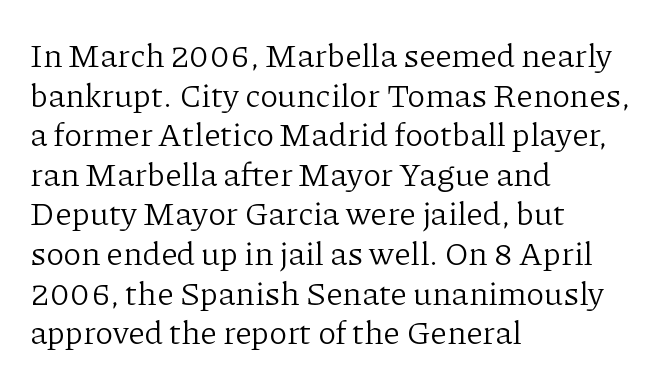
The space beneath each line is pristine and unruled. Letter spacing: default. Serif or sans? Serif — the stroke terminals have little feet. You could not count columns in this text — the font is proportionally spaced.
